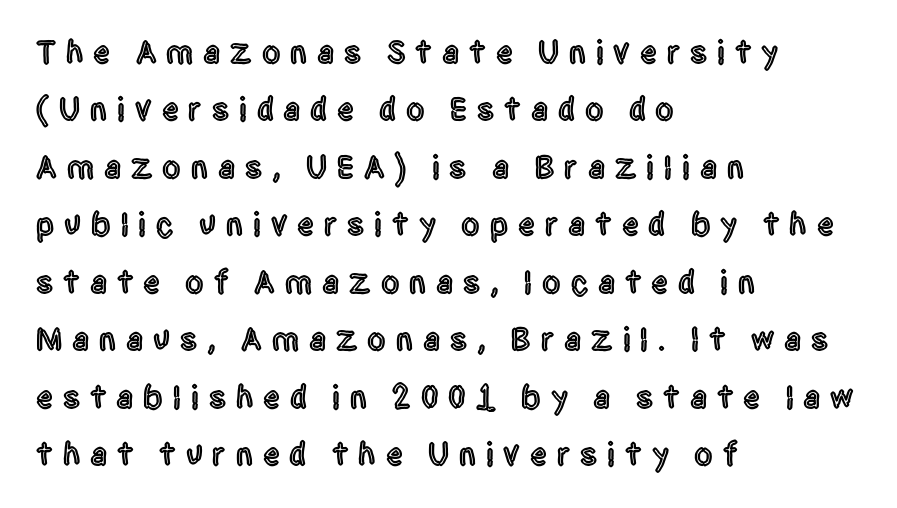
The strip under each line holds only bare page. The rendering anchors every line to the left-hand side. Rendered with straight, roman letterforms. This sample has the flowing, uneven cadence of proportional lettering. The type is letterspaced generously, with wide tracking.
